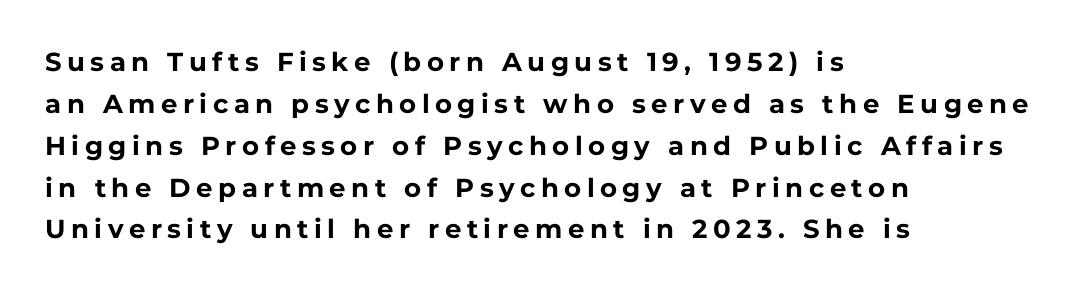
{"italic": "no", "bold": "yes", "underline": "no", "align": "left", "line_spacing": "normal", "line_spacing_ratio": 1.61, "letter_spacing": "wide", "letter_spacing_em": 0.21, "glyph_px": 26}
